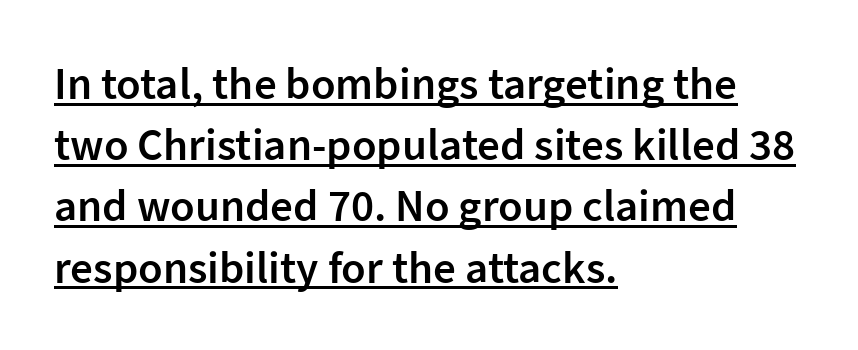
Q: Is the text bold? A: Semi-bold.
Q: Is the text italic (slanted)? A: No, it is upright.
Q: Is the typeface a serif or a sans-serif typeface? A: Sans-serif.
Q: Is the text underlined? A: Yes.
Q: How is the paragraph aligned? A: Left-aligned.
Q: Is the spacing between letters normal or unusually wide? A: Normal.
Q: Is the spacing between lines tight, normal or loose? A: Normal.
Q: Width (condensed, normal, or wide)? A: Normal.
Q: Stroke contrast? A: Low.
Q: x-height? A: Medium.
Q: Monospaced? A: No.
